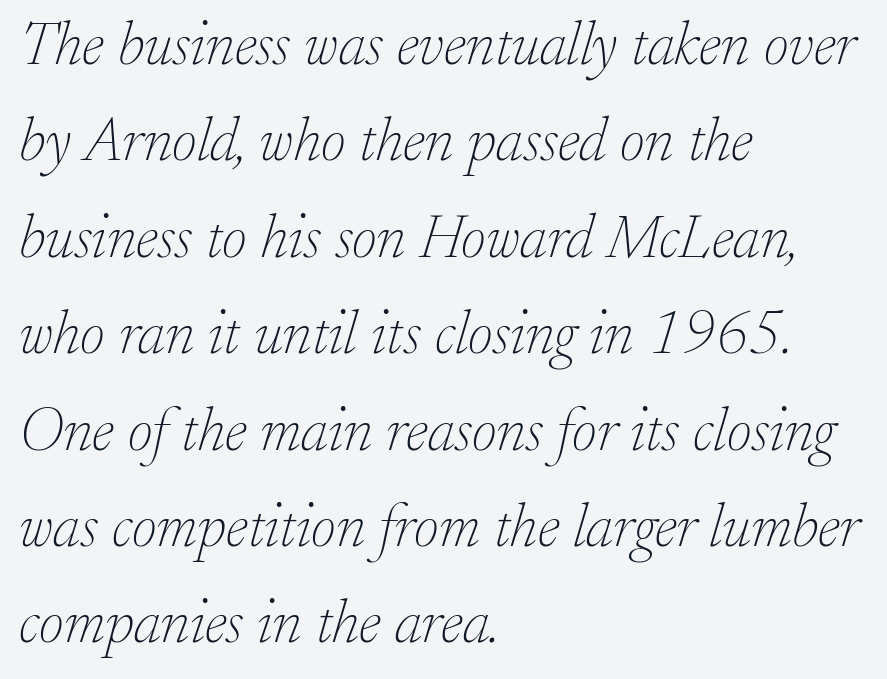
{"serif": "yes", "italic": "yes", "lean": "right", "slant_degrees": 17, "bold": "no", "weight": "thin", "width": "normal", "stroke_contrast": "low", "x_height": "small", "monospaced": "no", "underline": "no", "align": "left", "line_spacing": "normal", "line_spacing_ratio": 1.58, "letter_spacing": "normal", "letter_spacing_em": 0.0, "glyph_px": 61}
